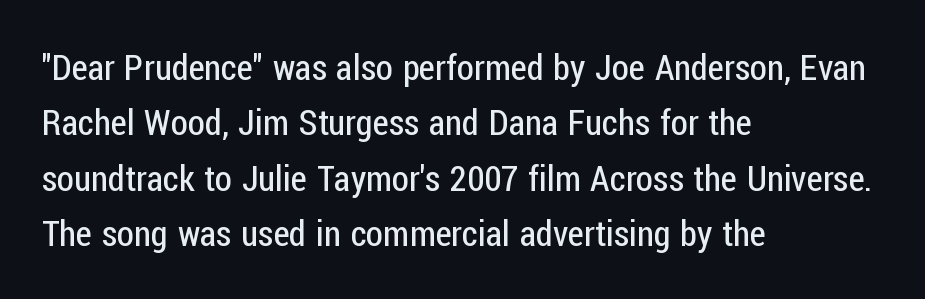
{"serif": "no", "italic": "no", "bold": "no", "weight": "regular", "width": "condensed", "stroke_contrast": "low", "x_height": "medium", "monospaced": "no", "underline": "no", "align": "left", "line_spacing": "normal", "line_spacing_ratio": 1.58, "letter_spacing": "normal", "letter_spacing_em": 0.0, "glyph_px": 35}
